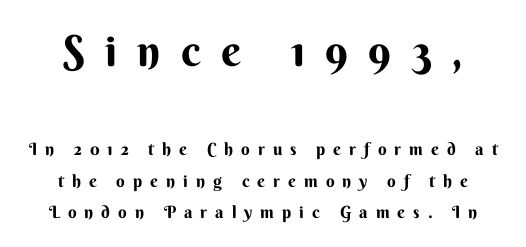
Loose tracking; the words dissolve into strings of separated letters. Does the type have serifs? No, each stem ends abruptly. Character widths vary here, with narrow letters taking less room than wide ones. The gap between lines stays unmarked. No italicization has been applied; the sample stays upright.
